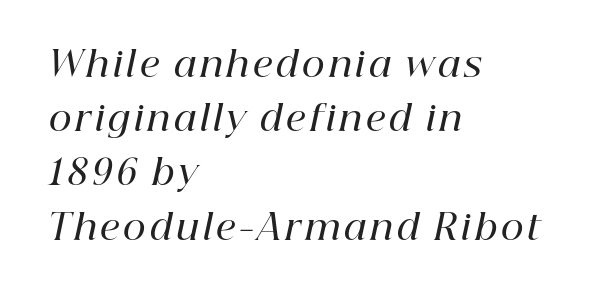
Emphasis-style slanted type is in use. Decoration check: the copy has no underline. Observe the serifs anchoring each vertical stroke in this sample. Each letter keeps its own natural width here, so spacing adapts to shape. This sample is left-justified, so line endings fall wherever the words run out.
